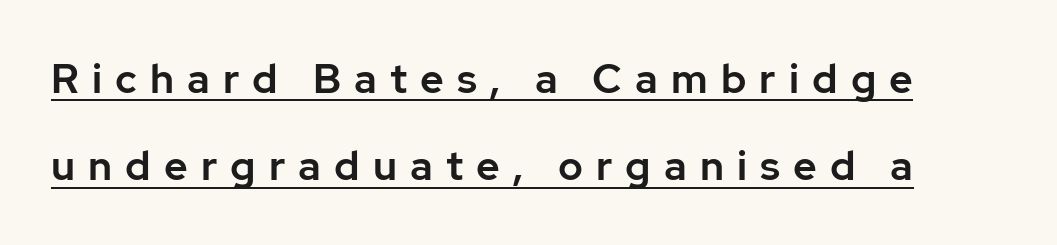
Q: Is the text italic (slanted)? A: No, it is upright.
Q: Is the typeface a serif or a sans-serif typeface? A: Sans-serif.
Q: Is the text underlined? A: Yes.
Q: Is the spacing between letters normal or unusually wide? A: Unusually wide.
Q: Is the spacing between lines tight, normal or loose? A: Loose.
Q: Width (condensed, normal, or wide)? A: Normal.
Q: Stroke contrast? A: Low.
Q: x-height? A: Medium.
Q: Monospaced? A: No.
